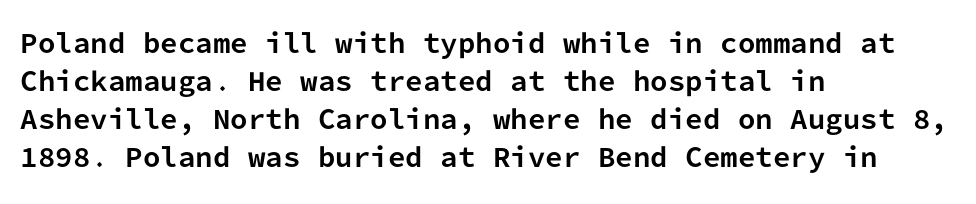
{"italic": "no", "bold": "yes", "underline": "no", "align": "left", "line_spacing": "normal", "line_spacing_ratio": 1.52, "letter_spacing": "normal", "letter_spacing_em": 0.0, "glyph_px": 25}
